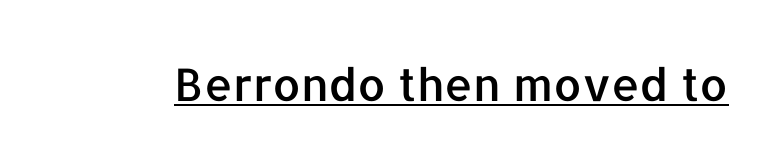
The image shows 45 px sans-serif type, upright; set normal letter spacing, underlined; low stroke contrast and a medium x-height.
